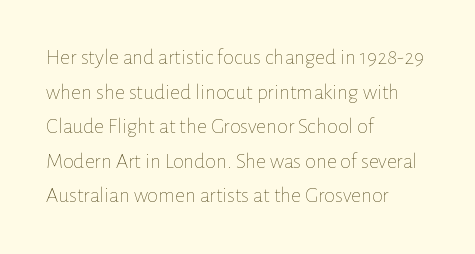
Which margin do the lines hug? The left one — the right edge is uneven. This is roman type, the default non-slanted kind. Summary of vertical rhythm: regular, with standard interline spacing. These glyphs show unthickened strokes, regular width or finer. The rendering keeps characters at their native spacing. The gap between lines stays unmarked.
